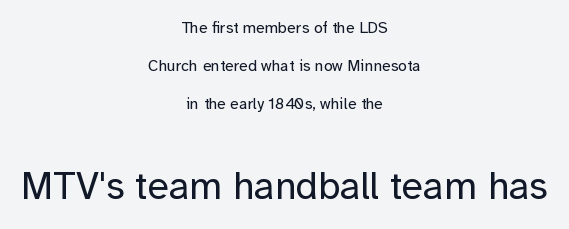
{"serif": "no", "italic": "no", "bold": "no", "weight": "regular", "width": "normal", "stroke_contrast": "low", "x_height": "medium", "monospaced": "no", "underline": "no", "align": "center", "line_spacing": "loose", "line_spacing_ratio": 2.36, "letter_spacing": "normal", "letter_spacing_em": 0.0, "larger_block": "second", "size_ratio": 2.44, "glyph_px": 39}
